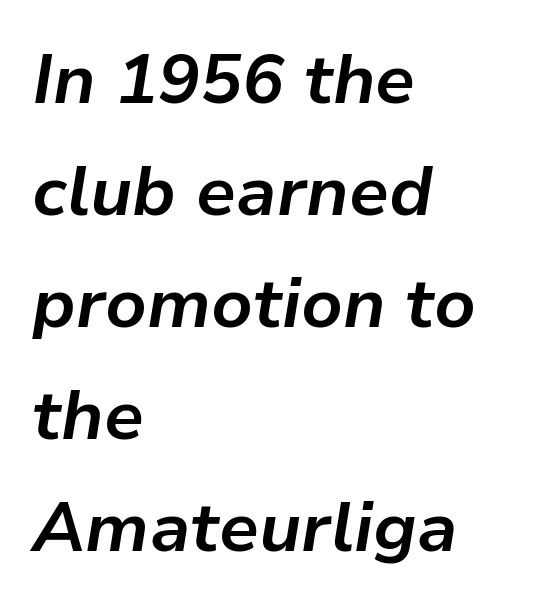
Typeset ragged right — the left edge is the straight one. Weight check: bold — yes, fully. Designer's note — italics engaged. A bare baseline throughout the passage.
